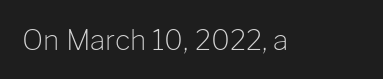
The image shows 28 px light sans-serif type, upright; set normal letter spacing, not underlined; low stroke contrast and a medium x-height.
